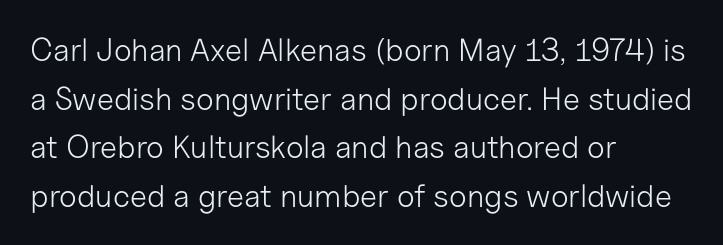
Nothing sits at the stroke ends, so this counts as sans-serif. Each row of text sits above clean, open space. The cut favours lightness, reaching ordinary text weight at its darkest. Is this a fixed-width face? No — the glyphs have proportional, varying widths. A classic flush-left, rag-right setting is used for this passage. These lines keep a tight, regular rhythm from letter to letter.
